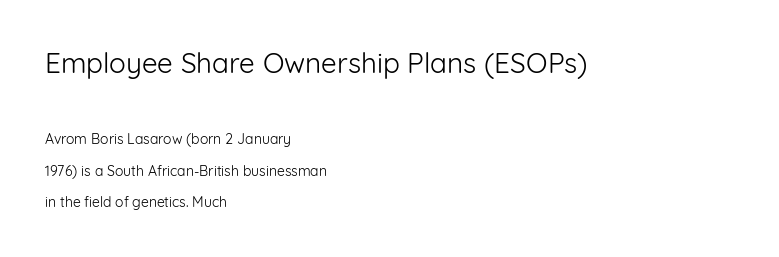
Q: Is the text bold? A: No.
Q: Is the text italic (slanted)? A: No, it is upright.
Q: Is the typeface a serif or a sans-serif typeface? A: Sans-serif.
Q: Is the text underlined? A: No.
Q: How is the paragraph aligned? A: Left-aligned.
Q: Is the spacing between letters normal or unusually wide? A: Normal.
Q: Is the spacing between lines tight, normal or loose? A: Loose.
Q: Which block of text is set in a larger size, the first (top) or the second (bottom)? A: The first (top) one.
Q: Width (condensed, normal, or wide)? A: Normal.
Q: Stroke contrast? A: Low.
Q: x-height? A: Medium.
Q: Monospaced? A: No.
